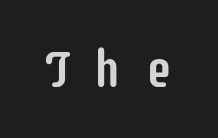
Q: Is the text italic (slanted)? A: No, it is upright.
Q: Is the typeface a serif or a sans-serif typeface? A: Sans-serif.
Q: Is the text underlined? A: No.
Q: Is the spacing between letters normal or unusually wide? A: Unusually wide.
Q: Width (condensed, normal, or wide)? A: Condensed.
Q: Stroke contrast? A: Low.
Q: x-height? A: Large.
Q: Monospaced? A: No.
